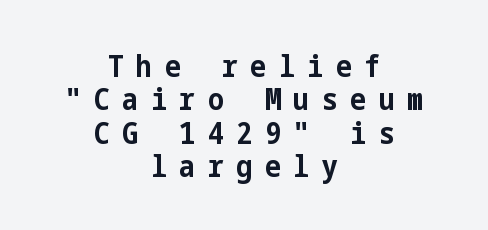
The image shows 30 px bold, condensed sans-serif type, upright; set centered, tight line spacing (1.11x), unusually wide letter spacing (+0.42 em), not underlined; low stroke contrast and a medium x-height.
